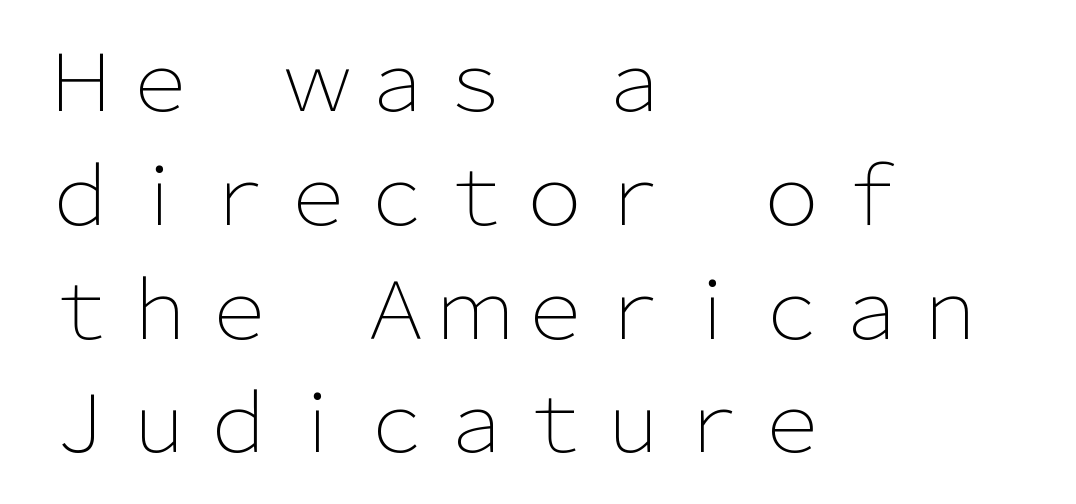
Nothing unusual about the tracking: characters are spaced as the font intends. Italic? Not at all — the glyphs are vertical. The foot of each line stays bare and open. Is the stroke heavy? The answer is a plain regular-or-lighter.
